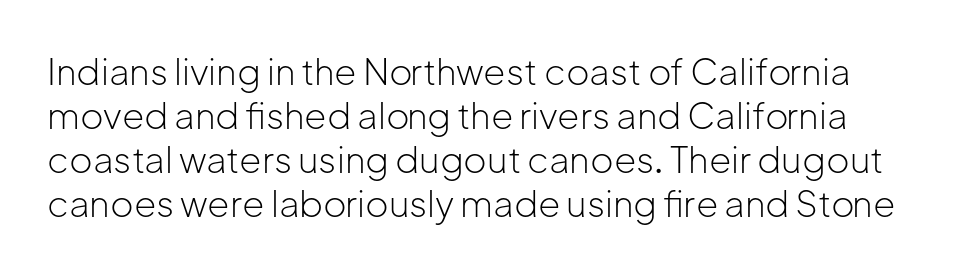
{"serif": "no", "italic": "no", "bold": "no", "weight": "light", "width": "normal", "stroke_contrast": "low", "x_height": "medium", "monospaced": "no", "underline": "no", "line_spacing_ratio": 1.22, "letter_spacing": "normal", "letter_spacing_em": 0.0, "glyph_px": 36}
